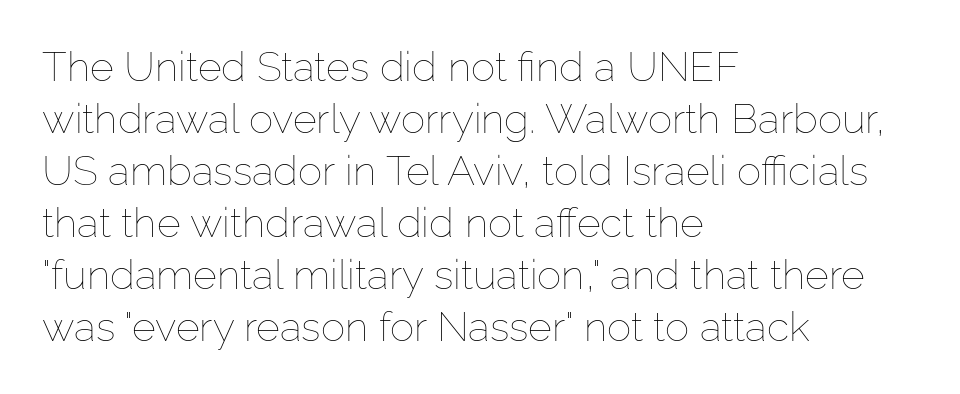
Q: Is the text bold? A: No.
Q: Is the text italic (slanted)? A: No, it is upright.
Q: Is the text underlined? A: No.
Q: How is the paragraph aligned? A: Left-aligned.
Q: Is the spacing between letters normal or unusually wide? A: Normal.
Q: Is the spacing between lines tight, normal or loose? A: Normal.
Q: Width (condensed, normal, or wide)? A: Normal.
Q: Stroke contrast? A: Low.
Q: x-height? A: Medium.
Q: Monospaced? A: No.
